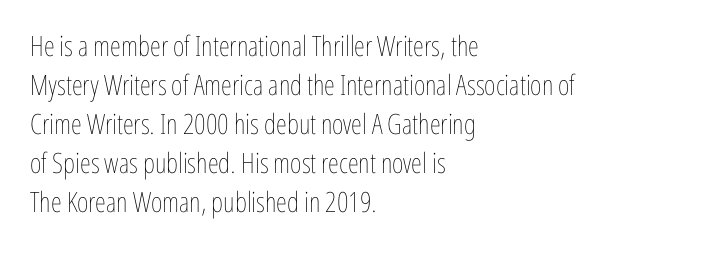
{"italic": "no", "bold": "no", "weight": "thin", "width": "condensed", "stroke_contrast": "low", "x_height": "medium", "monospaced": "no", "underline": "no", "align": "left", "line_spacing": "normal", "line_spacing_ratio": 1.39, "letter_spacing": "normal", "letter_spacing_em": 0.0, "glyph_px": 28}
